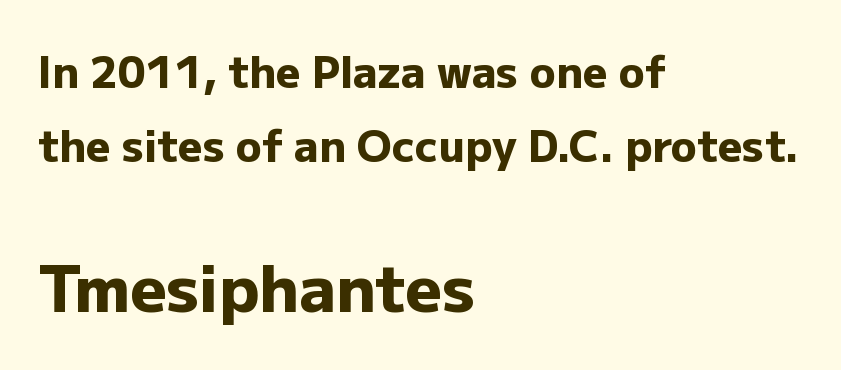
{"serif": "no", "italic": "no", "bold": "yes", "weight": "heavy", "width": "normal", "stroke_contrast": "low", "x_height": "medium", "monospaced": "no", "underline": "no", "align": "left", "line_spacing_ratio": 1.72, "letter_spacing": "normal", "letter_spacing_em": 0.0, "larger_block": "second", "size_ratio": 1.49, "glyph_px": 64}
